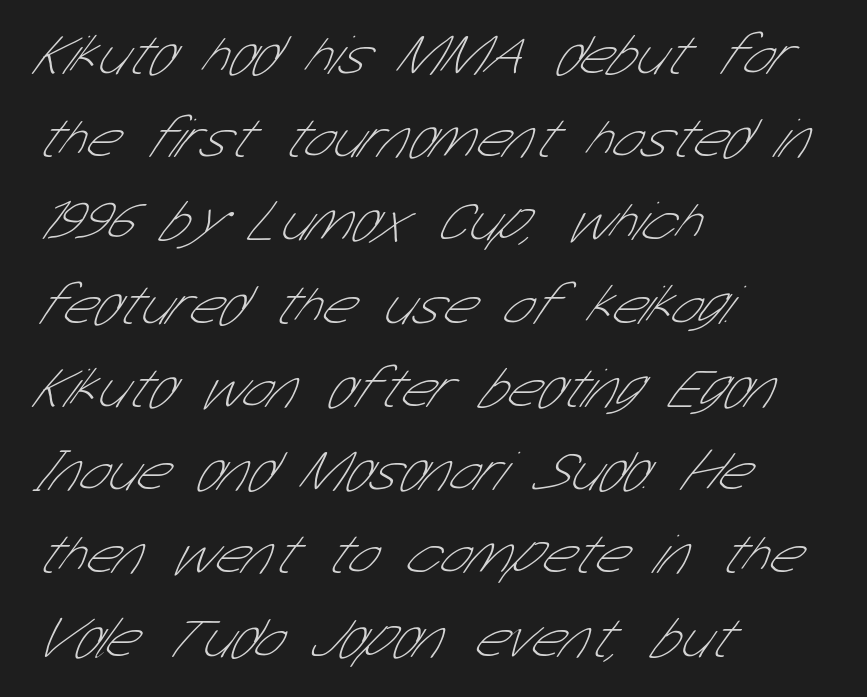
The image shows 57 px thin, condensed sans-serif type; set left-aligned, normal line spacing (1.46x), normal letter spacing, not underlined; low stroke contrast and a medium x-height.
